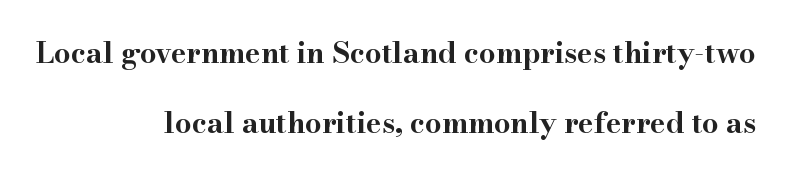
Stroke thickness is high; the sample reads as a true bold. Which margin do the lines hug? The right one — the left edge is uneven. The glyphs are unaccompanied by any horizontal stroke below them. This sample has the flowing, uneven cadence of proportional lettering.
